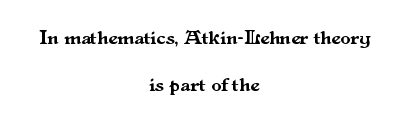
The typography opts for an upright posture over an oblique one. Honestly, the rows look like they've been pulled way apart. No extra tracking has been applied to these lines. The area under the type is left untouched. The lines are quadded center.
